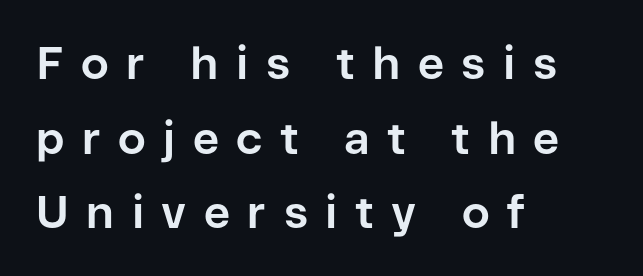
{"serif": "no", "italic": "no", "bold": "yes", "weight": "bold", "width": "normal", "stroke_contrast": "low", "x_height": "medium", "monospaced": "no", "underline": "no", "align": "left", "line_spacing": "normal", "line_spacing_ratio": 1.66, "letter_spacing": "wide", "letter_spacing_em": 0.39, "glyph_px": 45}
